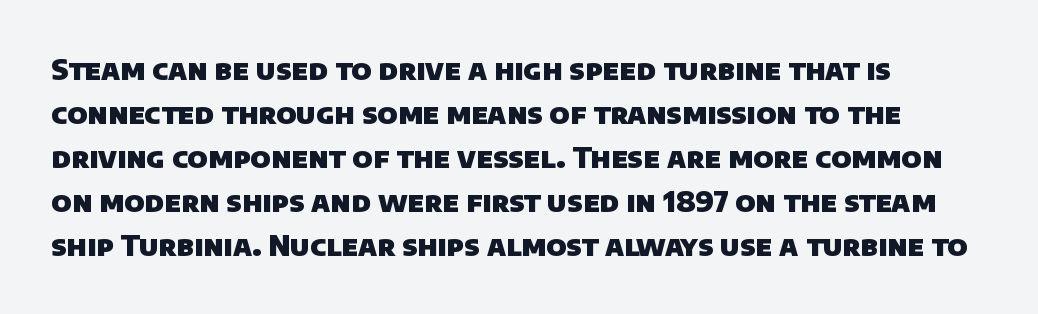
The image shows 28 px heavy sans-serif type; set left-aligned, normal line spacing (1.57x), normal letter spacing, not underlined; low stroke contrast and a large x-height.
